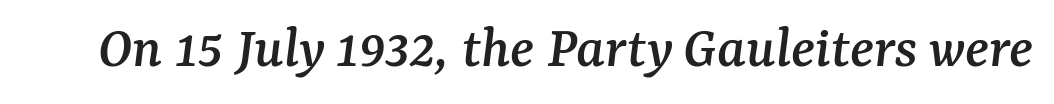
The image shows 61 px serif type, italic (leaning right); set normal letter spacing, not underlined; medium stroke contrast and a medium x-height.
